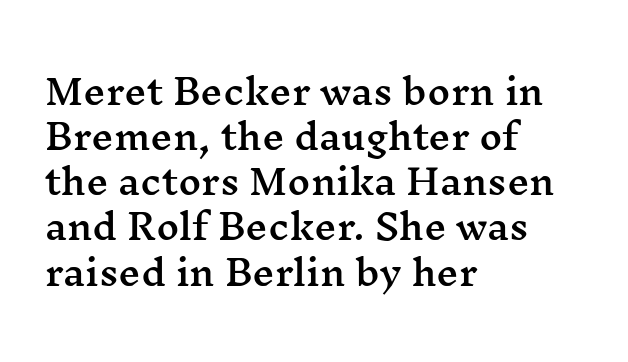
{"serif": "yes", "italic": "no", "width": "wide", "stroke_contrast": "medium", "x_height": "medium", "monospaced": "no", "underline": "no", "align": "left", "line_spacing": "normal", "line_spacing_ratio": 1.29, "letter_spacing": "normal", "letter_spacing_em": 0.0, "glyph_px": 35}
